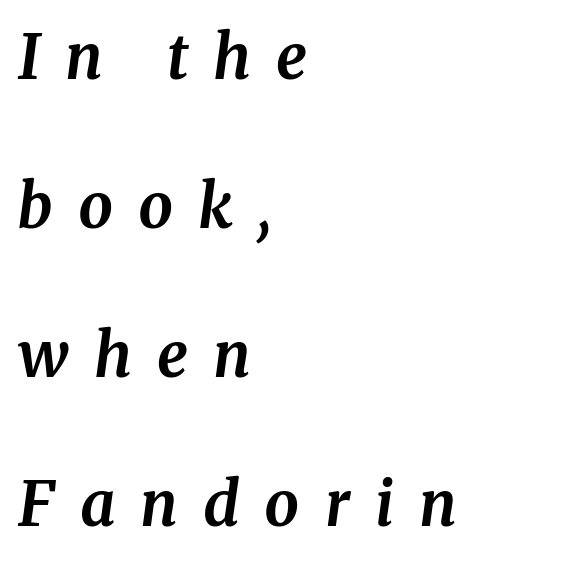
{"serif": "yes", "italic": "yes", "lean": "right", "slant_degrees": 8, "bold": "yes", "weight": "bold", "width": "normal", "stroke_contrast": "medium", "x_height": "medium", "monospaced": "no", "underline": "no", "align": "left", "line_spacing": "loose", "line_spacing_ratio": 2.44, "letter_spacing": "wide", "letter_spacing_em": 0.41, "glyph_px": 61}
